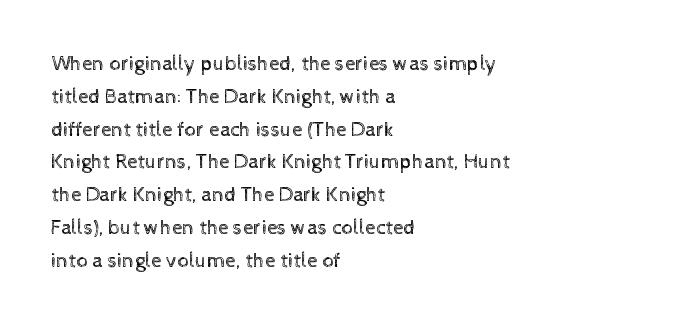
The image shows 21 px text type, upright; set left-aligned, normal line spacing (1.56x), normal letter spacing, not underlined.
